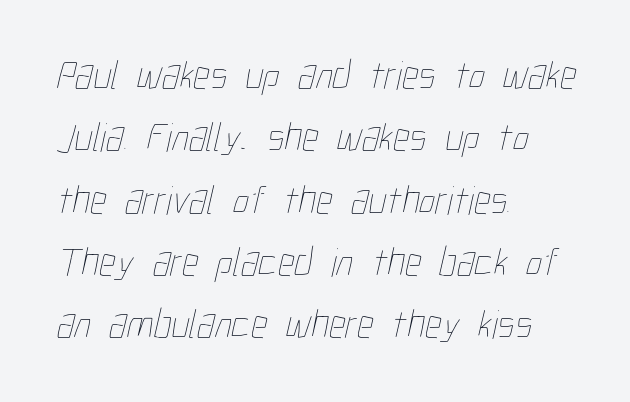
Baseline-to-baseline distance is the conventional proportion of letter height. The passage is arranged the way most books set body copy — flush left. Inter-character spacing is left at the font's built-in metrics. Do the characters align in a grid? No, the font is proportional.
